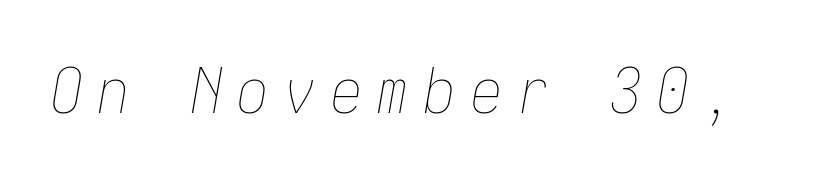
{"italic": "yes", "lean": "right", "slant_degrees": 10, "bold": "no", "weight": "thin", "width": "condensed", "stroke_contrast": "low", "x_height": "medium", "underline": "no", "letter_spacing": "wide", "letter_spacing_em": 0.24, "glyph_px": 63}
